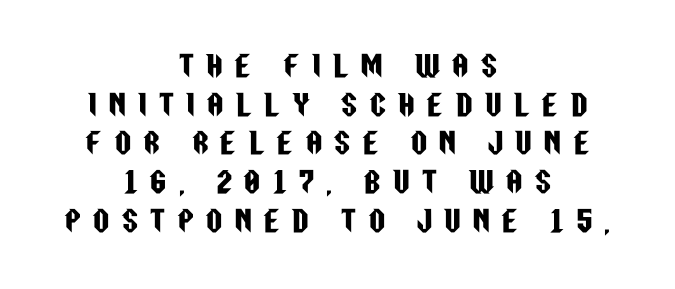
Q: Is the text italic (slanted)? A: No, it is upright.
Q: Is the typeface a serif or a sans-serif typeface? A: Sans-serif.
Q: Is the text underlined? A: No.
Q: How is the paragraph aligned? A: Centered.
Q: Is the spacing between letters normal or unusually wide? A: Unusually wide.
Q: Is the spacing between lines tight, normal or loose? A: Normal.
Q: Width (condensed, normal, or wide)? A: Condensed.
Q: Stroke contrast? A: Low.
Q: x-height? A: Large.
Q: Monospaced? A: No.
